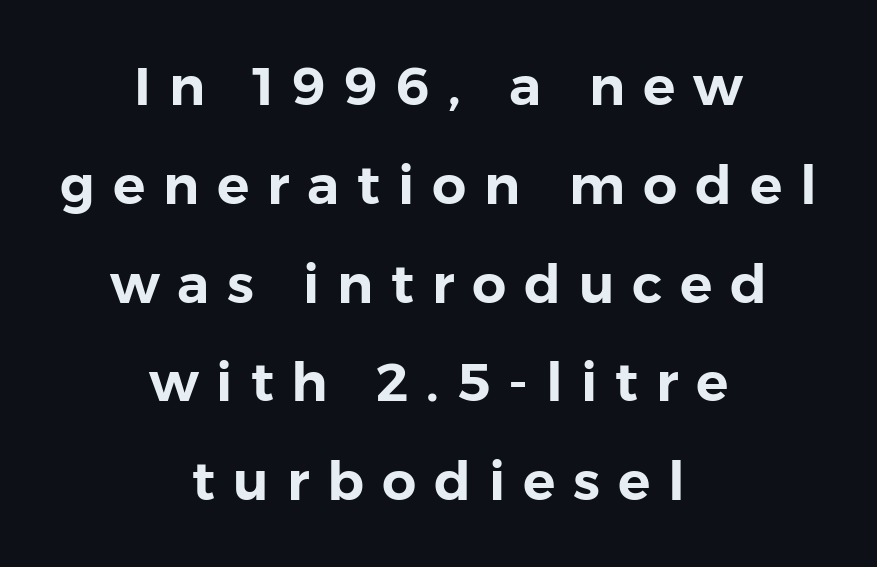
Q: Is the text italic (slanted)? A: No, it is upright.
Q: Is the typeface a serif or a sans-serif typeface? A: Sans-serif.
Q: Is the text underlined? A: No.
Q: How is the paragraph aligned? A: Centered.
Q: Is the spacing between letters normal or unusually wide? A: Unusually wide.
Q: Width (condensed, normal, or wide)? A: Normal.
Q: Stroke contrast? A: Low.
Q: x-height? A: Medium.
Q: Monospaced? A: No.
